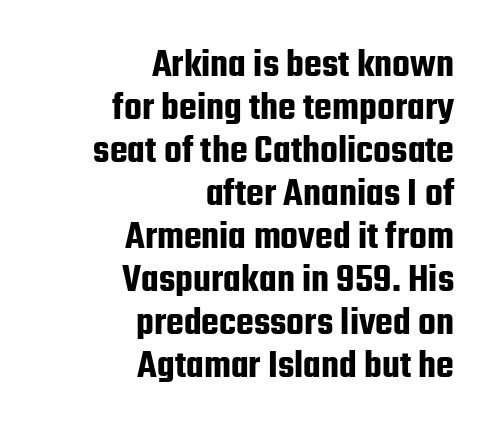
Regarding leading, the lines here are crowded together. The words here are not underlined. The passage shown is typed in a proportional face where columns would drift. Italic? Not at all — the glyphs are vertical. Short note: letters normally spaced. A sans-serif font was chosen for this passage.
